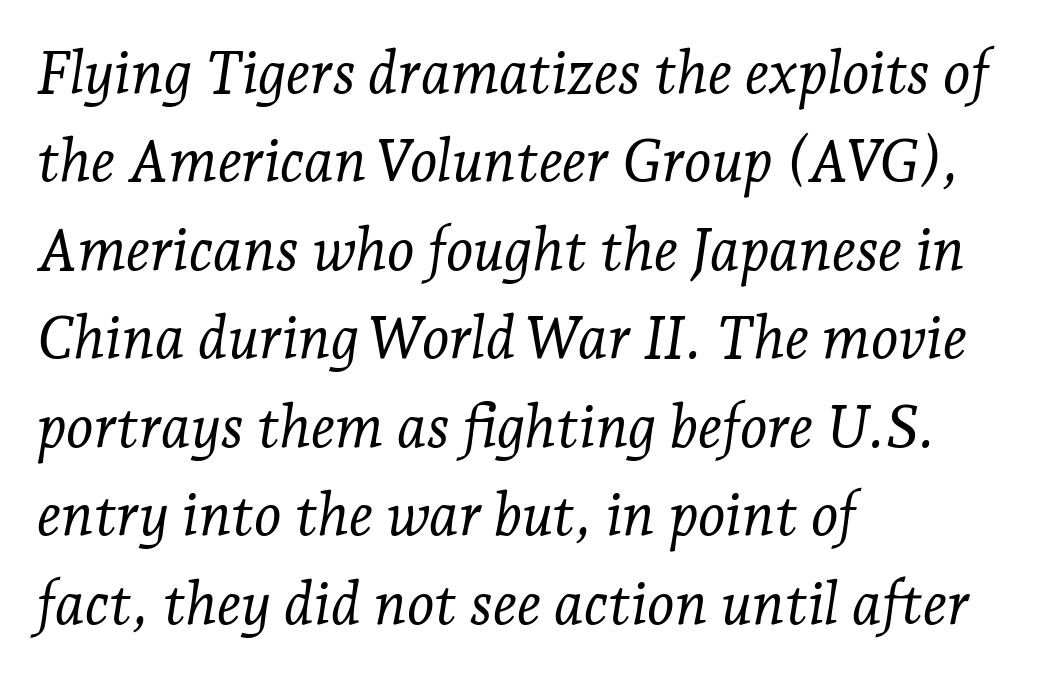
Small tapered or slab feet sit at the stroke ends, so this counts as serif. Is the block centered? No — it sits flush against the left margin. The area under the type is left untouched. When letters slant like this, we call the style italic. Students, note that the glyphs here touch the page at normal intervals.
